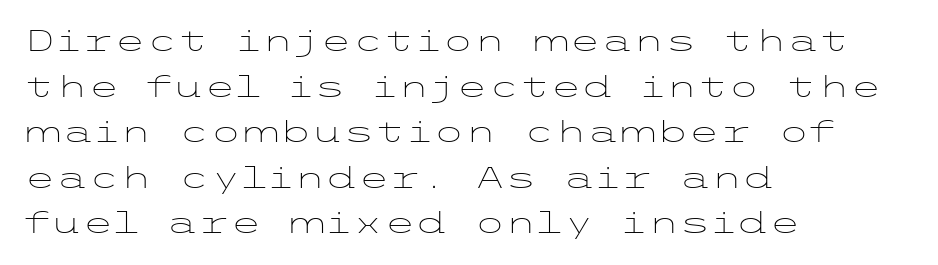
{"serif": "no", "italic": "no", "bold": "no", "weight": "light", "width": "wide", "stroke_contrast": "low", "x_height": "medium", "underline": "no", "align": "left", "line_spacing": "normal", "line_spacing_ratio": 1.57, "letter_spacing": "normal", "letter_spacing_em": 0.0, "glyph_px": 29}
